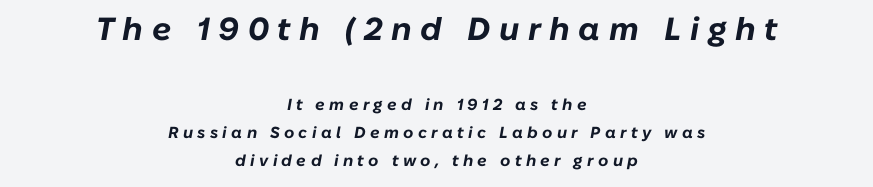
{"italic": "yes", "lean": "right", "slant_degrees": 10, "bold": "yes", "weight": "bold", "width": "normal", "stroke_contrast": "low", "x_height": "medium", "monospaced": "no", "underline": "no", "align": "center", "line_spacing_ratio": 1.76, "letter_spacing": "wide", "letter_spacing_em": 0.27, "larger_block": "first", "size_ratio": 2.0, "glyph_px": 32}
